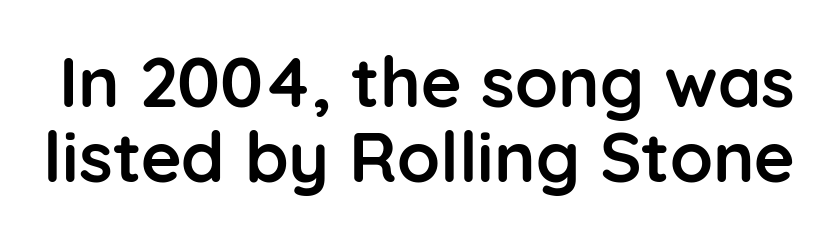
The space beneath each line is pristine and unruled. What weight is shown? A full bold with thick strokes. Rows of type sit shoulder to shoulder in the vertical direction. The passage shown is typed in a proportional face where columns would drift. Here the glyphs are tracked normally, forming tight word shapes.
